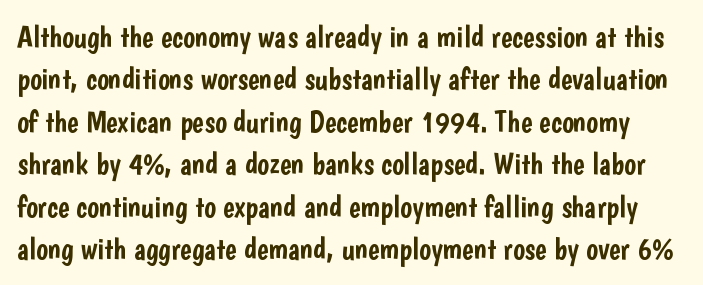
{"serif": "no", "italic": "no", "width": "condensed", "stroke_contrast": "low", "x_height": "medium", "monospaced": "no", "underline": "no", "line_spacing": "normal", "line_spacing_ratio": 1.37, "letter_spacing": "normal", "letter_spacing_em": 0.0, "glyph_px": 31}
